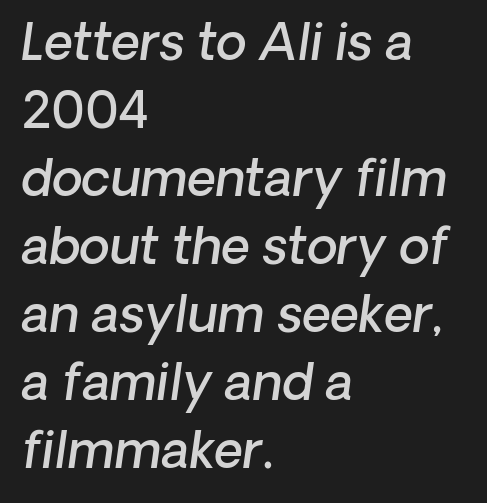
The letters advance in unequal steps, a hallmark of proportional type. Reading down the block, your eye returns to a fixed left position each line. A bit beefed up — I'd call it semibold rather than bold. Characters are canted at an angle relative to the baseline's perpendicular.
